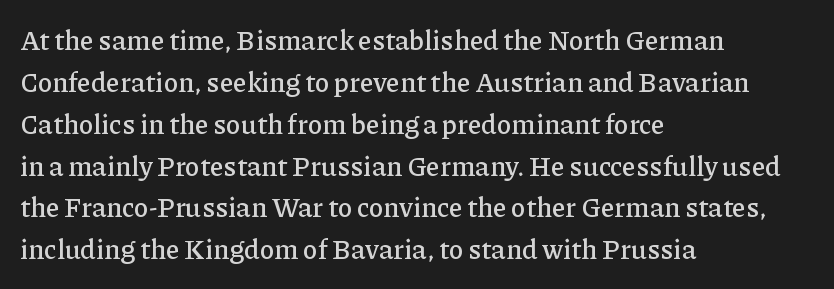
Decoration check: the copy has no underline. You can tell it's not italic because the verticals are truly vertical. Is the letter spacing exaggerated? No — it looks like the ordinary default. A classic flush-left, rag-right setting is used for this passage. Baseline-to-baseline distance is the conventional proportion of letter height.
